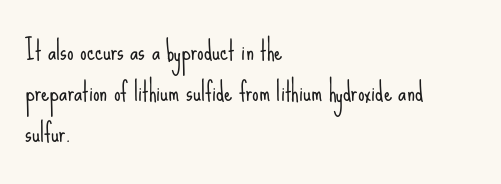
Q: Is the text bold? A: No.
Q: Is the text italic (slanted)? A: No, it is upright.
Q: Is the text underlined? A: No.
Q: How is the paragraph aligned? A: Left-aligned.
Q: Is the spacing between letters normal or unusually wide? A: Normal.
Q: Is the spacing between lines tight, normal or loose? A: Normal.
